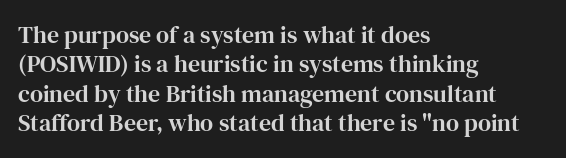
{"italic": "no", "underline": "no", "align": "left", "line_spacing_ratio": 1.22, "letter_spacing": "normal", "letter_spacing_em": 0.0, "glyph_px": 24}
